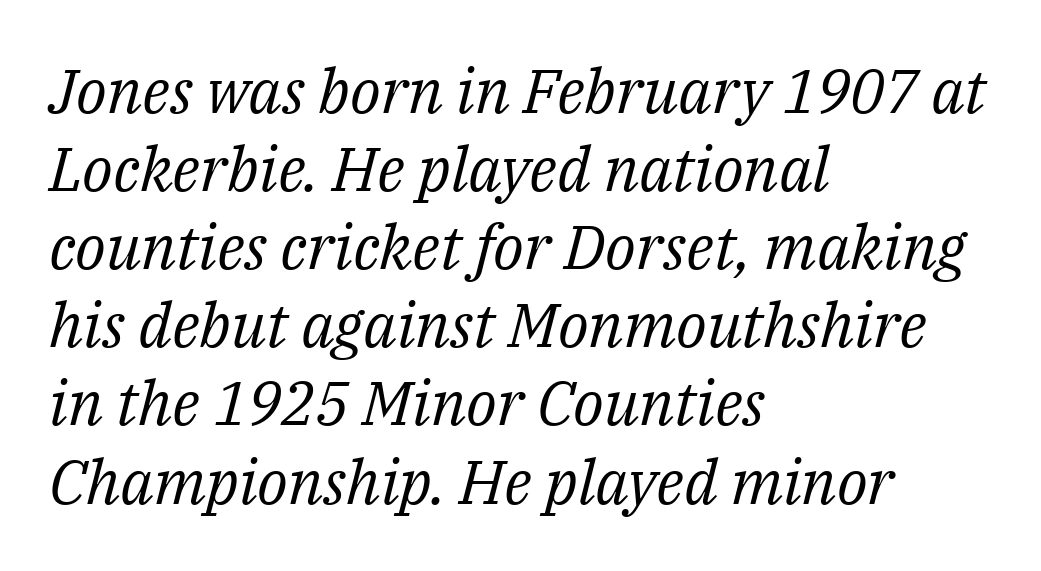
Q: Is the text bold? A: No.
Q: Is the text italic (slanted)? A: Yes, it leans right by about 14 degrees.
Q: Is the typeface a serif or a sans-serif typeface? A: Serif.
Q: Is the text underlined? A: No.
Q: How is the paragraph aligned? A: Left-aligned.
Q: Is the spacing between letters normal or unusually wide? A: Normal.
Q: Is the spacing between lines tight, normal or loose? A: Normal.
Q: Width (condensed, normal, or wide)? A: Normal.
Q: Stroke contrast? A: Medium.
Q: x-height? A: Medium.
Q: Monospaced? A: No.
